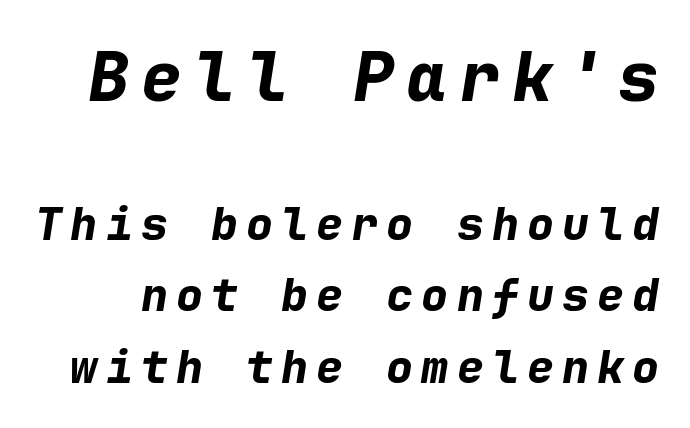
Compared with an ordinary text face, these strokes are far heavier — a full bold. Whoever set this made the first block the dominant, larger element. This sample keeps an unexceptional amount of space between lines. The letters are slanted; this is an italic face. Descenders are the only things crossing below the line.
